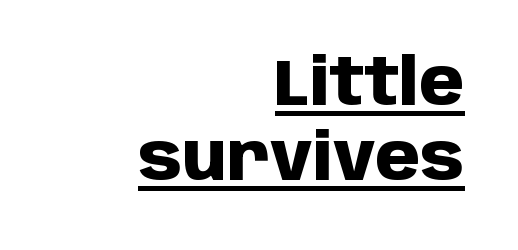
Horizontally, the lines are justified to the trailing edge only. Compared with undecorated copy, this sample adds a rule below the words. No italicization has been applied; the sample stays upright. Think of a printed novel: that variable character pitch is what you see here. The gaps between neighbouring characters are ordinary and unremarkable. The glyphs have the mass of a bold cut.
